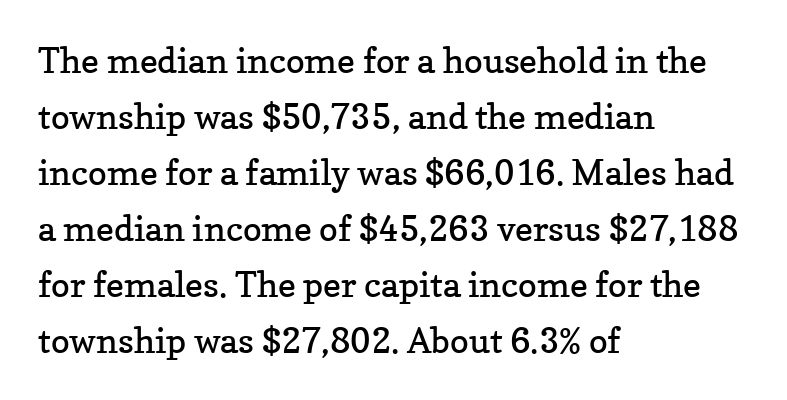
{"serif": "yes", "italic": "no", "bold": "no", "weight": "regular", "width": "normal", "stroke_contrast": "low", "x_height": "medium", "monospaced": "no", "underline": "no", "align": "left", "line_spacing": "normal", "line_spacing_ratio": 1.6, "letter_spacing": "normal", "letter_spacing_em": 0.0, "glyph_px": 35}
